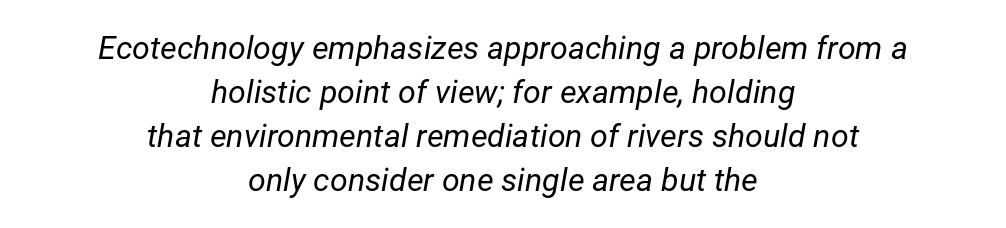
{"italic": "yes", "lean": "right", "slant_degrees": 12, "bold": "no", "weight": "regular", "width": "normal", "stroke_contrast": "low", "x_height": "medium", "monospaced": "no", "underline": "no", "align": "center", "line_spacing": "normal", "line_spacing_ratio": 1.37, "letter_spacing": "normal", "letter_spacing_em": 0.0, "glyph_px": 32}
